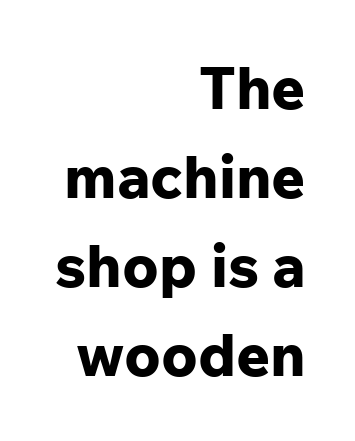
{"serif": "no", "italic": "no", "bold": "yes", "weight": "bold", "width": "normal", "stroke_contrast": "low", "x_height": "medium", "monospaced": "no", "underline": "no", "align": "right", "line_spacing": "normal", "line_spacing_ratio": 1.51, "letter_spacing": "normal", "letter_spacing_em": 0.0, "glyph_px": 59}
